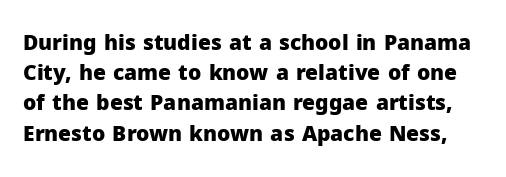
Q: Is the text bold? A: Yes.
Q: Is the text italic (slanted)? A: No, it is upright.
Q: Is the text underlined? A: No.
Q: Is the spacing between letters normal or unusually wide? A: Normal.
Q: Is the spacing between lines tight, normal or loose? A: Normal.
